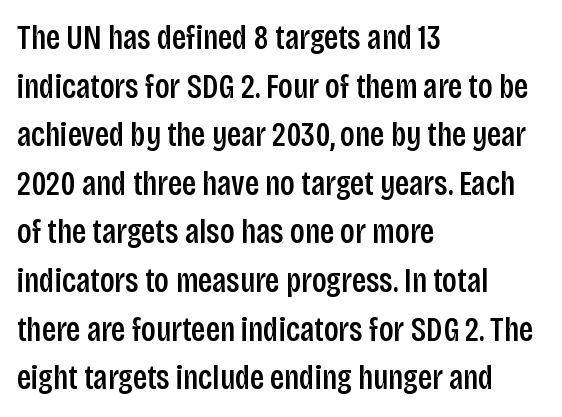
The image shows 34 px condensed sans-serif type, upright; set left-aligned, normal line spacing (1.43x), normal letter spacing, not underlined; low stroke contrast and a large x-height.
